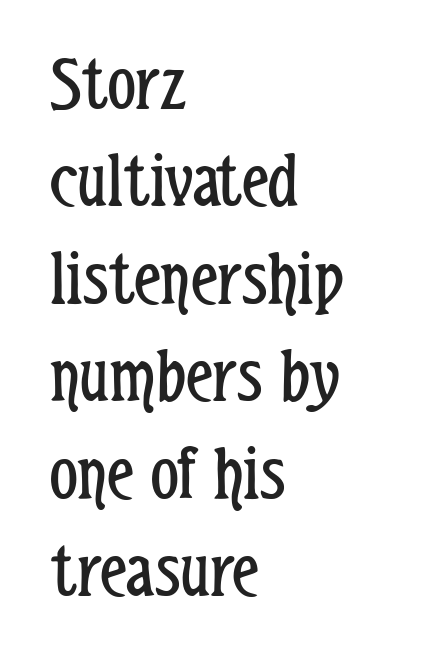
Q: Is the text bold? A: No.
Q: Is the text italic (slanted)? A: No, it is upright.
Q: Is the typeface a serif or a sans-serif typeface? A: Sans-serif.
Q: Is the text underlined? A: No.
Q: How is the paragraph aligned? A: Left-aligned.
Q: Is the spacing between letters normal or unusually wide? A: Normal.
Q: Is the spacing between lines tight, normal or loose? A: Normal.
Q: Width (condensed, normal, or wide)? A: Condensed.
Q: Stroke contrast? A: Low.
Q: x-height? A: Medium.
Q: Monospaced? A: No.
